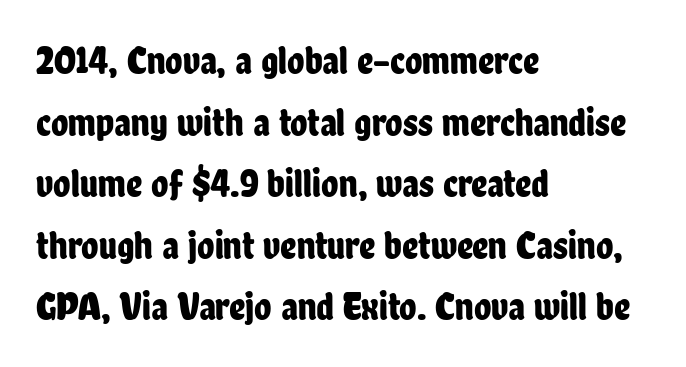
Q: Is the text italic (slanted)? A: No, it is upright.
Q: Is the typeface a serif or a sans-serif typeface? A: Sans-serif.
Q: Is the text underlined? A: No.
Q: How is the paragraph aligned? A: Left-aligned.
Q: Is the spacing between letters normal or unusually wide? A: Normal.
Q: Is the spacing between lines tight, normal or loose? A: Normal.
Q: Width (condensed, normal, or wide)? A: Condensed.
Q: Stroke contrast? A: Low.
Q: x-height? A: Medium.
Q: Monospaced? A: No.
